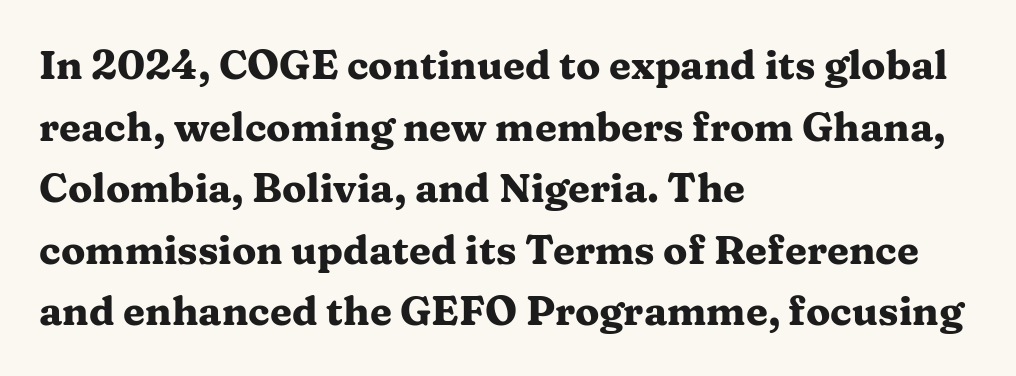
The image shows 40 px heavy, wide serif type, upright; set left-aligned, normal line spacing (1.54x), normal letter spacing, not underlined; medium stroke contrast and a medium x-height.
